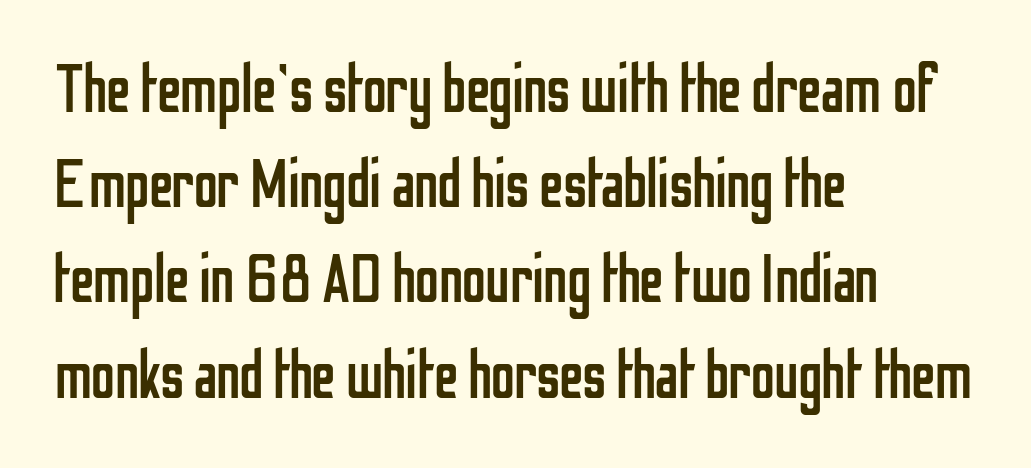
The image shows 68 px regular-weight, condensed sans-serif type, upright; set left-aligned, normal line spacing (1.4x), normal letter spacing, not underlined; low stroke contrast and a medium x-height.
